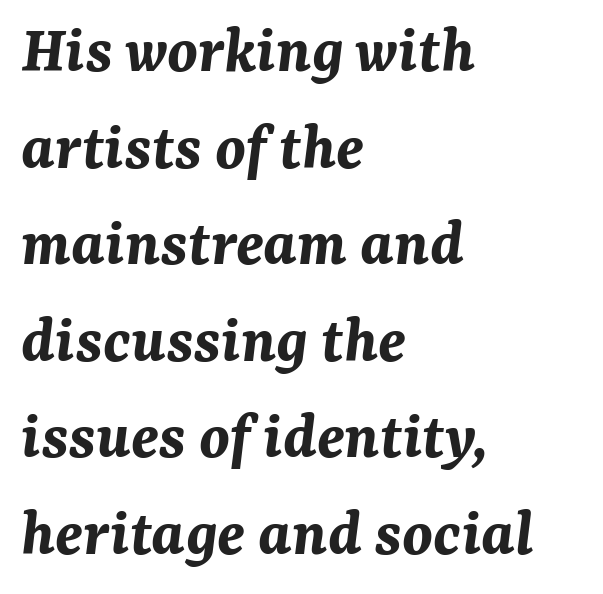
Q: Is the text bold? A: Yes.
Q: Is the text italic (slanted)? A: Yes, it leans right by about 7 degrees.
Q: Is the text underlined? A: No.
Q: How is the paragraph aligned? A: Left-aligned.
Q: Is the spacing between letters normal or unusually wide? A: Normal.
Q: Is the spacing between lines tight, normal or loose? A: Normal.
Q: Width (condensed, normal, or wide)? A: Normal.
Q: Stroke contrast? A: Medium.
Q: x-height? A: Medium.
Q: Monospaced? A: No.
